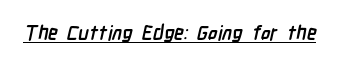
The sample's only ornament is a line tracing under the words. Heavy-handed strokes throughout: this text is bold. Tracking here is standard; glyphs follow each other at the usual distance.
